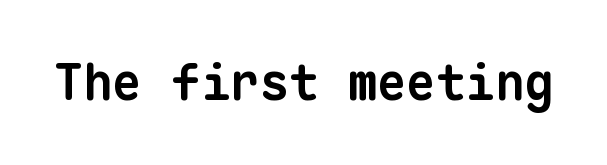
Q: Is the text bold? A: Yes.
Q: Is the typeface a serif or a sans-serif typeface? A: Sans-serif.
Q: Is the text underlined? A: No.
Q: Is the spacing between letters normal or unusually wide? A: Normal.
Q: Width (condensed, normal, or wide)? A: Normal.
Q: Stroke contrast? A: Low.
Q: x-height? A: Medium.
Q: Monospaced? A: Yes.
